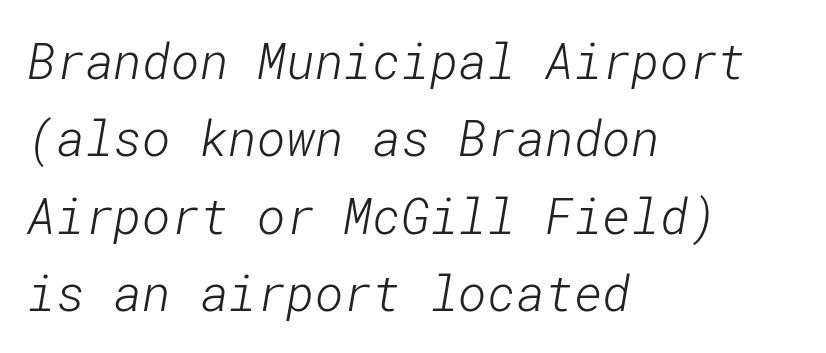
Q: Is the text bold? A: No.
Q: Is the typeface a serif or a sans-serif typeface? A: Sans-serif.
Q: Is the text underlined? A: No.
Q: How is the paragraph aligned? A: Left-aligned.
Q: Is the spacing between letters normal or unusually wide? A: Normal.
Q: Is the spacing between lines tight, normal or loose? A: Normal.
Q: Width (condensed, normal, or wide)? A: Normal.
Q: Stroke contrast? A: Low.
Q: x-height? A: Medium.
